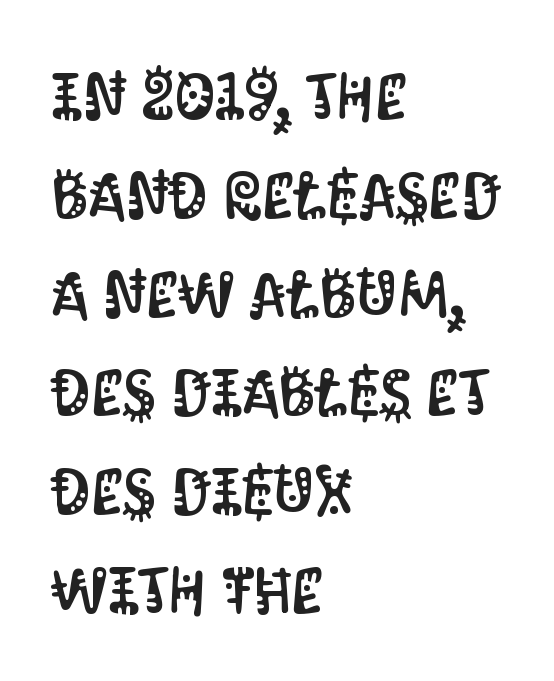
The image shows 65 px condensed sans-serif type, upright; set left-aligned, normal line spacing (1.52x), normal letter spacing, not underlined; medium stroke contrast and a large x-height.
